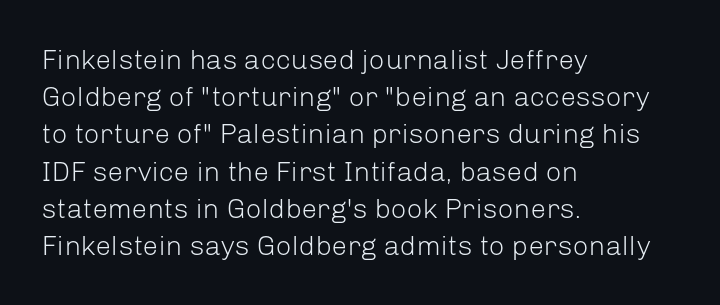
The typeface has the unassuming heft of standard copy or less. The paragraph shown leans on its left margin. The rendering shows plain stroke endings on the letterforms — a sans-serif design. This rendering leaves character spacing at its baseline value. Bare-footed words on every line. Tall strokes in this sample are plumb rather than angled.
